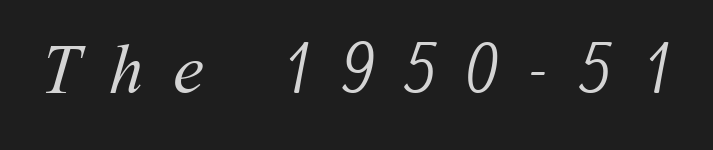
{"bold": "no", "weight": "regular", "width": "normal", "stroke_contrast": "medium", "x_height": "medium", "monospaced": "no", "underline": "no", "letter_spacing": "wide", "letter_spacing_em": 0.43, "glyph_px": 69}
